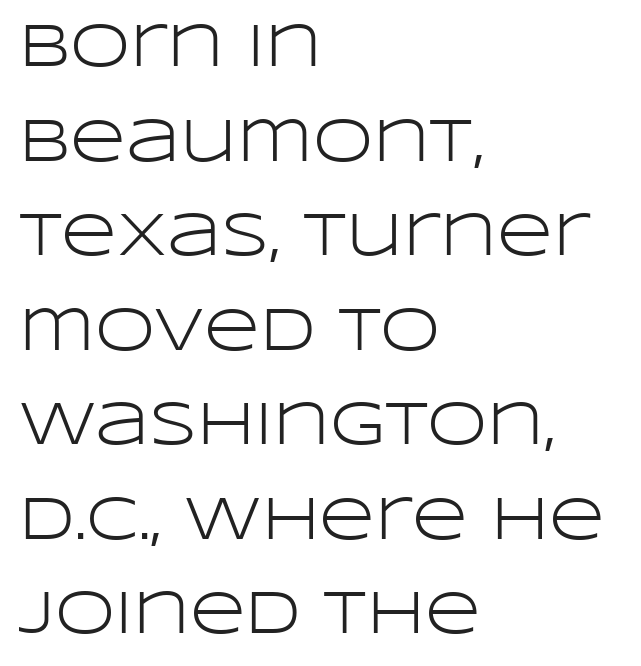
{"serif": "no", "italic": "no", "bold": "no", "weight": "light", "width": "wide", "stroke_contrast": "low", "x_height": "large", "monospaced": "no", "underline": "no", "align": "left", "line_spacing": "normal", "line_spacing_ratio": 1.55, "letter_spacing": "normal", "letter_spacing_em": 0.0, "glyph_px": 61}
